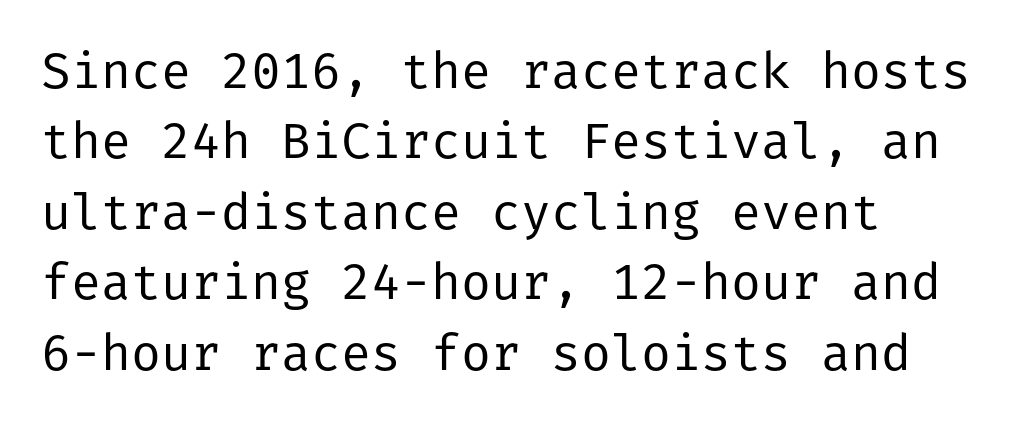
Q: Is the text bold? A: No.
Q: Is the text italic (slanted)? A: No, it is upright.
Q: Is the typeface a serif or a sans-serif typeface? A: Sans-serif.
Q: Is the text underlined? A: No.
Q: Is the spacing between letters normal or unusually wide? A: Normal.
Q: Is the spacing between lines tight, normal or loose? A: Normal.
Q: Width (condensed, normal, or wide)? A: Normal.
Q: Stroke contrast? A: Low.
Q: x-height? A: Medium.
